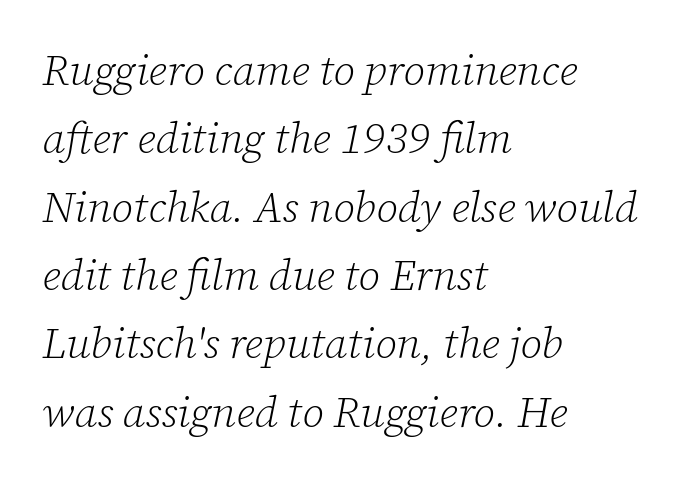
The image shows 43 px light serif type, italic (leaning right); set left-aligned, normal line spacing (1.59x), normal letter spacing, not underlined; low stroke contrast and a medium x-height.
